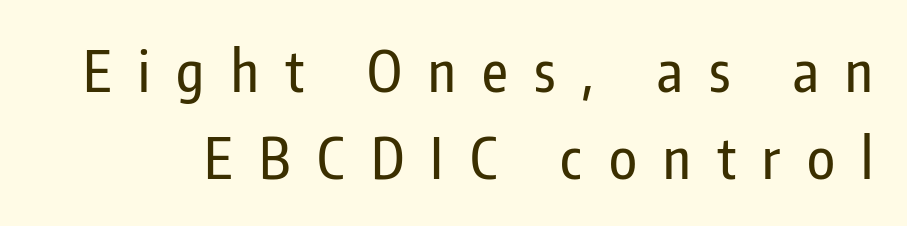
Q: Is the text italic (slanted)? A: No, it is upright.
Q: Is the typeface a serif or a sans-serif typeface? A: Sans-serif.
Q: Is the text underlined? A: No.
Q: Is the spacing between letters normal or unusually wide? A: Unusually wide.
Q: Is the spacing between lines tight, normal or loose? A: Normal.
Q: Width (condensed, normal, or wide)? A: Condensed.
Q: Stroke contrast? A: Low.
Q: x-height? A: Medium.
Q: Monospaced? A: No.
